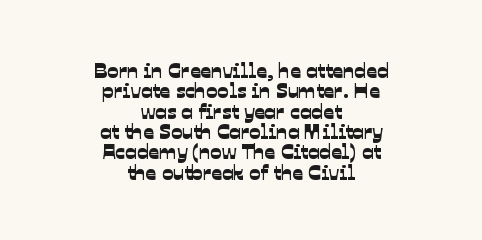
The string is rendered with underlining switched off. Vertical spacing — tight. Notice how the passage keeps no hard edge, just a central spine. Words appear dense and cohesive because spacing is normal.
